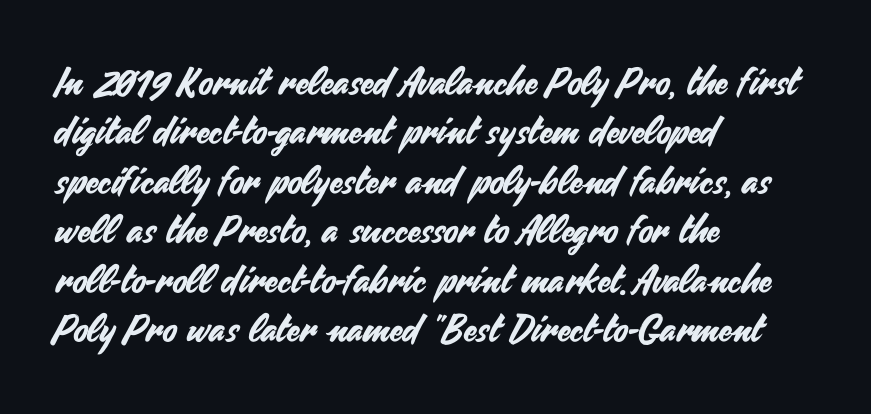
The image shows 38 px sans-serif type; set left-aligned, normal line spacing (1.3x), normal letter spacing, not underlined; medium stroke contrast and a small x-height.
